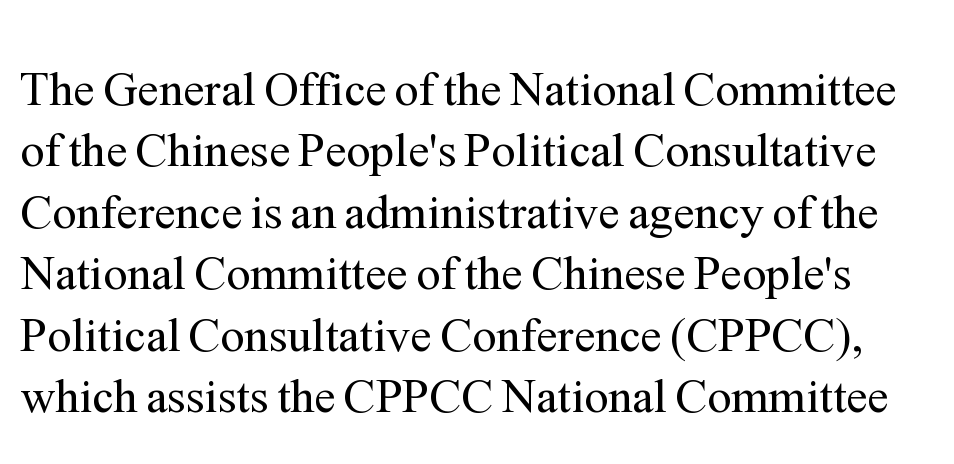
{"serif": "yes", "italic": "no", "bold": "no", "weight": "regular", "width": "normal", "stroke_contrast": "medium", "x_height": "medium", "monospaced": "no", "underline": "no", "line_spacing": "normal", "line_spacing_ratio": 1.28, "letter_spacing": "normal", "letter_spacing_em": 0.0, "glyph_px": 48}
